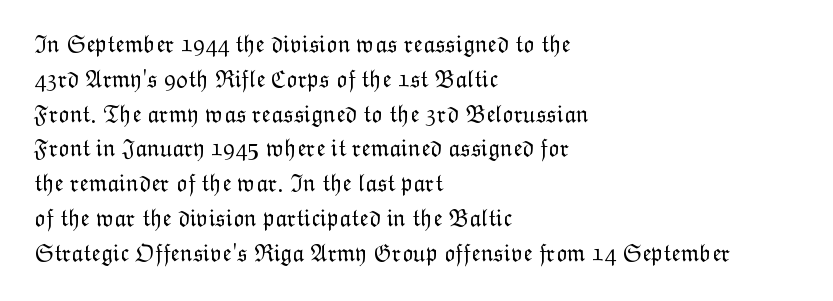
The image shows 24 px text type, upright; set left-aligned, normal line spacing (1.45x), normal letter spacing, not underlined.
